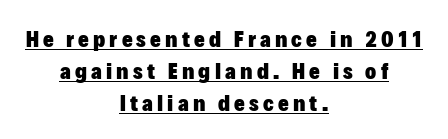
Heft: maximum for text — a bold. Visually the block forms a symmetrical silhouette, jagged on both flanks. Every stem runs plumb, perpendicular to the baseline. Caption: lettering with a line underneath. Successive baselines arrive at the customary interval.
